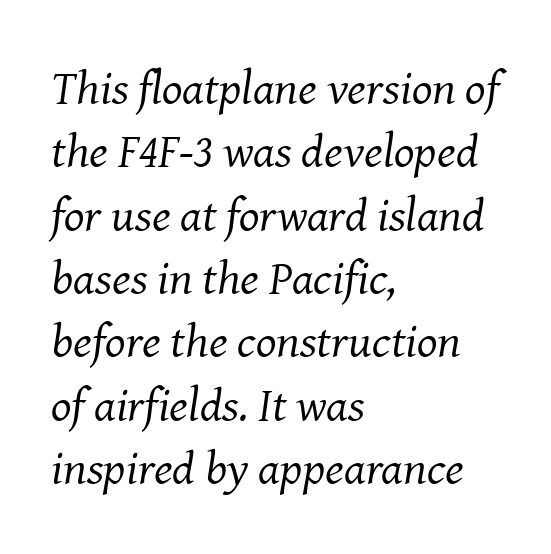
You could call the tracking neutral — neither tight nor loose. Stroke mass is kept to a normal reading level or below. Summary of vertical rhythm: regular, with standard interline spacing. Horizontally, the lines are justified to the leading edge only. Is the type slanted? Yes — the strokes lean at a clear angle. A typesetter would call this proportional, since set widths differ per character.
